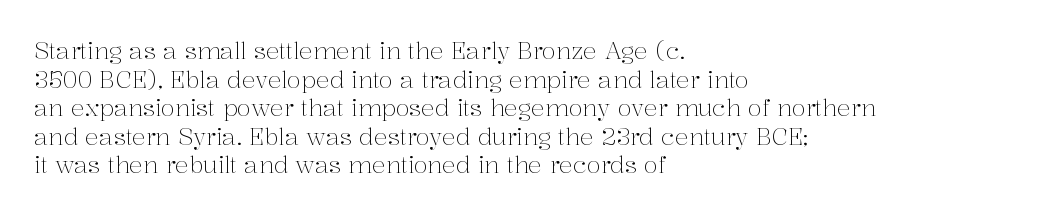
The image shows 23 px text type, upright; set left-aligned, line spacing 1.24x, normal letter spacing, not underlined.
